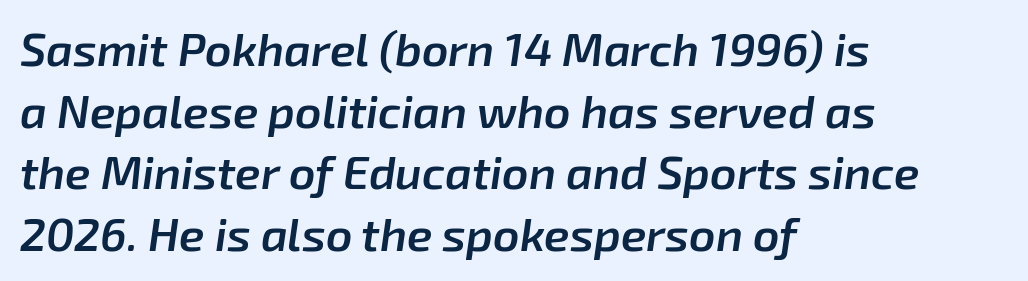
Q: Is the text bold? A: Semi-bold.
Q: Is the text italic (slanted)? A: Yes, it leans right by about 8 degrees.
Q: Is the text underlined? A: No.
Q: How is the paragraph aligned? A: Left-aligned.
Q: Is the spacing between letters normal or unusually wide? A: Normal.
Q: Is the spacing between lines tight, normal or loose? A: Normal.
Q: Width (condensed, normal, or wide)? A: Normal.
Q: Stroke contrast? A: Low.
Q: x-height? A: Medium.
Q: Monospaced? A: No.
